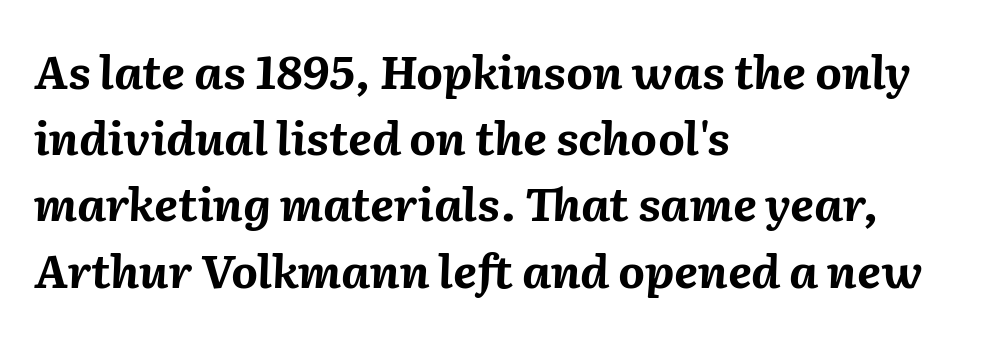
Q: Is the text bold? A: Yes.
Q: Is the text italic (slanted)? A: Yes, it leans right by about 2 degrees.
Q: Is the text underlined? A: No.
Q: How is the paragraph aligned? A: Left-aligned.
Q: Is the spacing between letters normal or unusually wide? A: Normal.
Q: Is the spacing between lines tight, normal or loose? A: Normal.
Q: Width (condensed, normal, or wide)? A: Normal.
Q: Stroke contrast? A: Medium.
Q: x-height? A: Medium.
Q: Monospaced? A: No.
